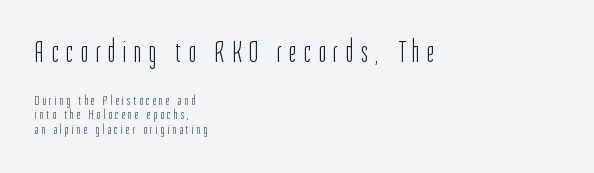
Q: Is the text bold? A: No.
Q: Is the text italic (slanted)? A: No, it is upright.
Q: Is the typeface a serif or a sans-serif typeface? A: Sans-serif.
Q: Is the text underlined? A: No.
Q: How is the paragraph aligned? A: Left-aligned.
Q: Is the spacing between letters normal or unusually wide? A: Unusually wide.
Q: Is the spacing between lines tight, normal or loose? A: Tight.
Q: Which block of text is set in a larger size, the first (top) or the second (bottom)? A: The first (top) one.
Q: Width (condensed, normal, or wide)? A: Condensed.
Q: Stroke contrast? A: Low.
Q: x-height? A: Medium.
Q: Monospaced? A: No.
